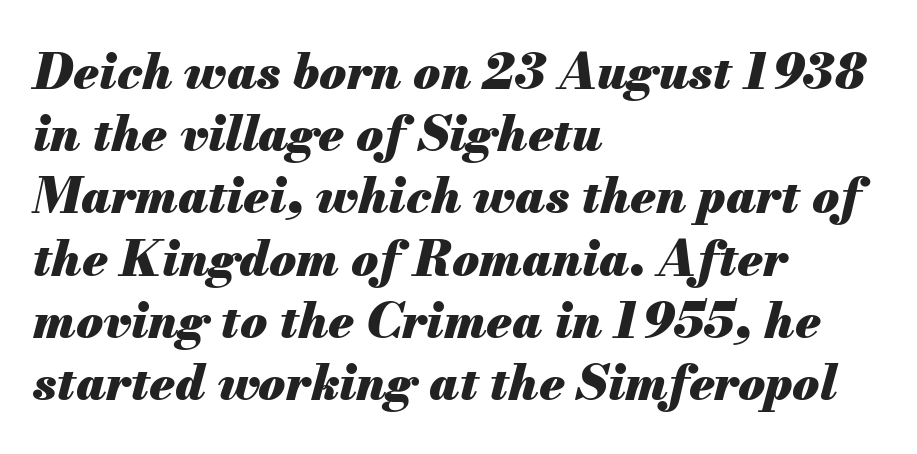
The image shows 49 px heavy type, italic (leaning right); set left-aligned, normal line spacing (1.27x), normal letter spacing, not underlined; medium stroke contrast and a small x-height.
